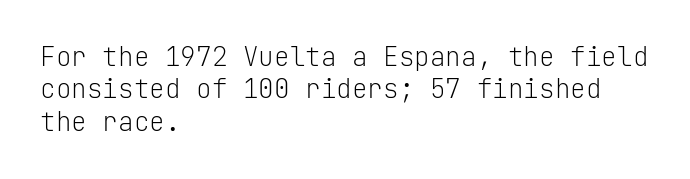
Line spacing here is normal. Nobody touched the tracking dial on this one. Quick note: underline off. Designer's note — italics off, roman on. The lines are quadded left.
